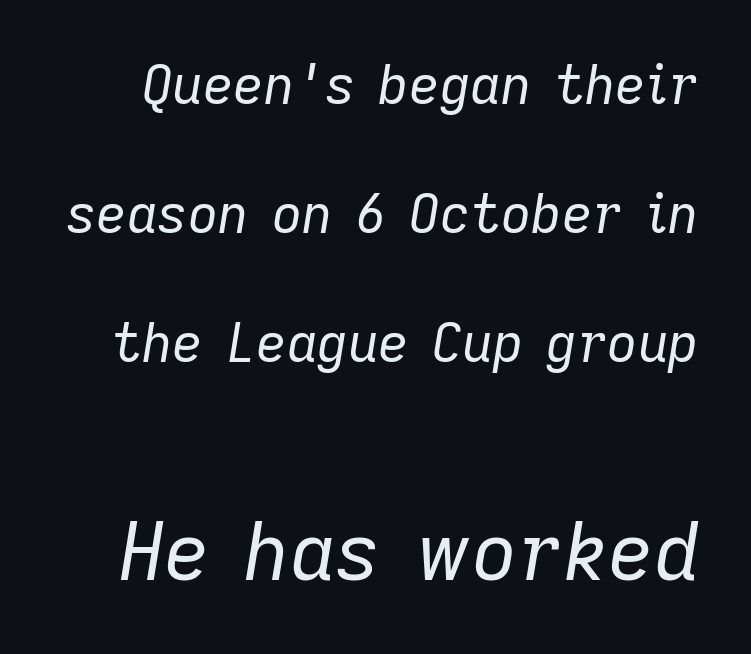
{"italic": "yes", "lean": "right", "slant_degrees": 9, "bold": "no", "weight": "regular", "width": "normal", "stroke_contrast": "low", "x_height": "medium", "monospaced": "no", "underline": "no", "line_spacing": "loose", "line_spacing_ratio": 2.43, "letter_spacing": "normal", "letter_spacing_em": 0.0, "larger_block": "second", "size_ratio": 1.49, "glyph_px": 79}
